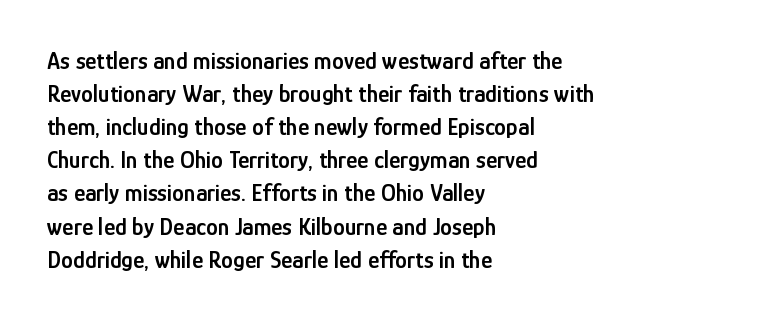
The image shows 24 px text type, upright; set left-aligned, normal line spacing (1.38x), normal letter spacing, not underlined.
